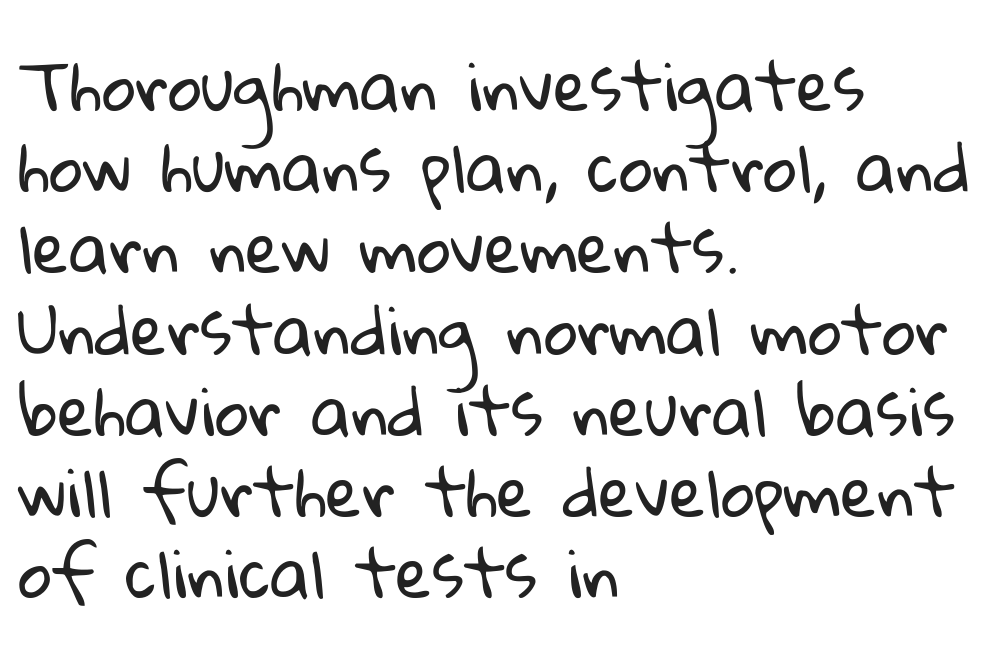
Only glyphs here, with clear space below each row. Observe the absence of serifs on each vertical stroke in this sample. Inter-character spacing is left at the font's built-in metrics. These glyphs show unthickened strokes, regular width or finer. Looks like regular typesetting: each glyph gets only the width it needs.
